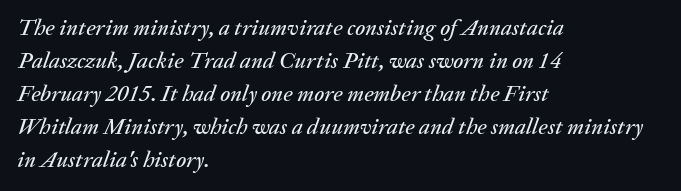
{"italic": "yes", "lean": "right", "slant_degrees": 20, "underline": "no", "align": "left", "line_spacing": "normal", "line_spacing_ratio": 1.44, "letter_spacing": "normal", "letter_spacing_em": 0.0, "glyph_px": 23}
